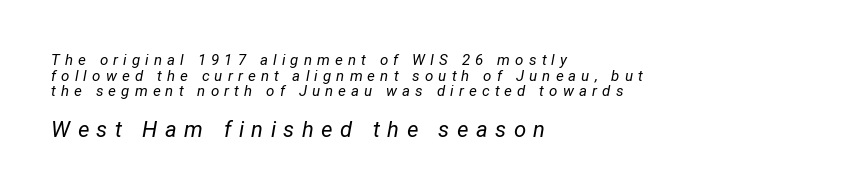
Line beginnings align vertically; line endings do not. Caption: expanded tracking, letters set apart. Quick note: italic. The block of text is dense from top to bottom, with scant space between rows. Note: smaller setting up top, larger setting below. The font is comparable to plain body text, perhaps lighter.
